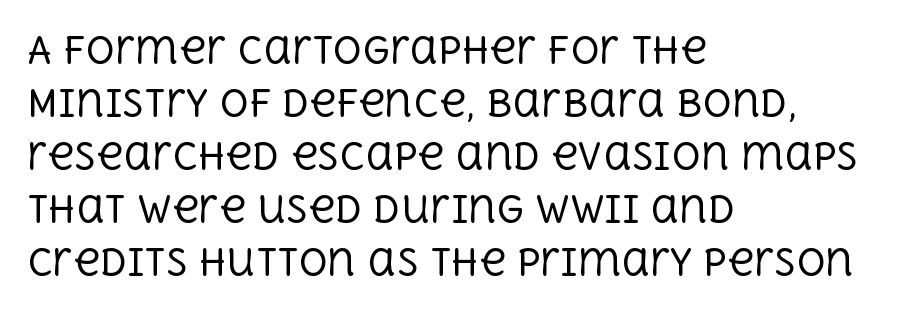
The image shows 36 px regular-weight serif type, upright; set left-aligned, normal line spacing (1.47x), normal letter spacing, not underlined; a large x-height.
